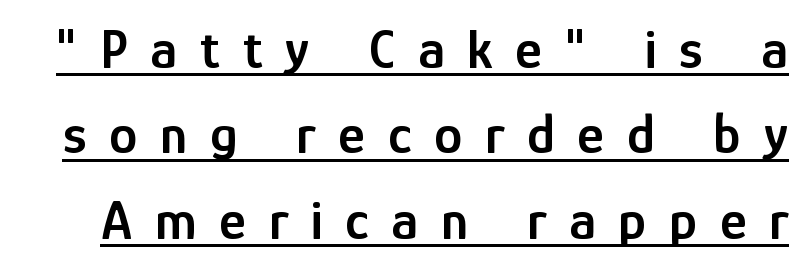
A bit beefed up — I'd call it semibold rather than bold. Reading down the column, the eye jumps a familiar distance to each next line. Like a heading marked for emphasis, these lines bear an underscore. The rendering uses natural spacing where letterforms have individual widths. Observe the absence of serifs on each vertical stroke in this sample. Quick note: not italic, upright.
